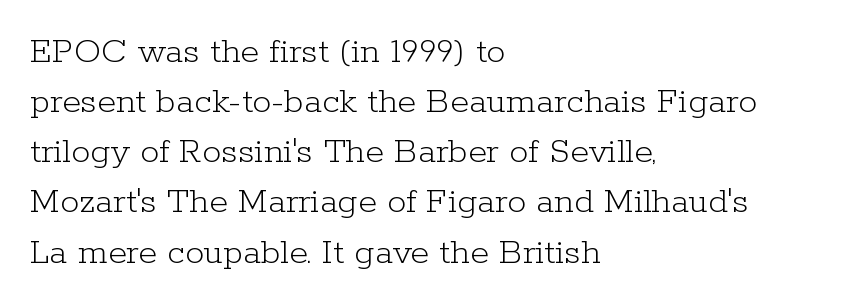
Q: Is the text bold? A: No.
Q: Is the text italic (slanted)? A: No, it is upright.
Q: Is the typeface a serif or a sans-serif typeface? A: Serif.
Q: Is the text underlined? A: No.
Q: How is the paragraph aligned? A: Left-aligned.
Q: Is the spacing between letters normal or unusually wide? A: Normal.
Q: Is the spacing between lines tight, normal or loose? A: Normal.
Q: Width (condensed, normal, or wide)? A: Normal.
Q: Stroke contrast? A: Low.
Q: x-height? A: Medium.
Q: Monospaced? A: No.
